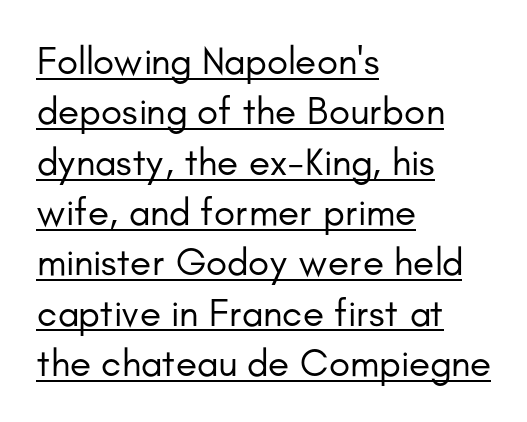
No italicization has been applied; the sample stays upright. The rag falls on the right side of this text block. The horizontal fit of the characters is conventional and even. The specimen includes a rule beneath the text block's lines. The face used here is proportionally spaced, like ordinary book or web type.
